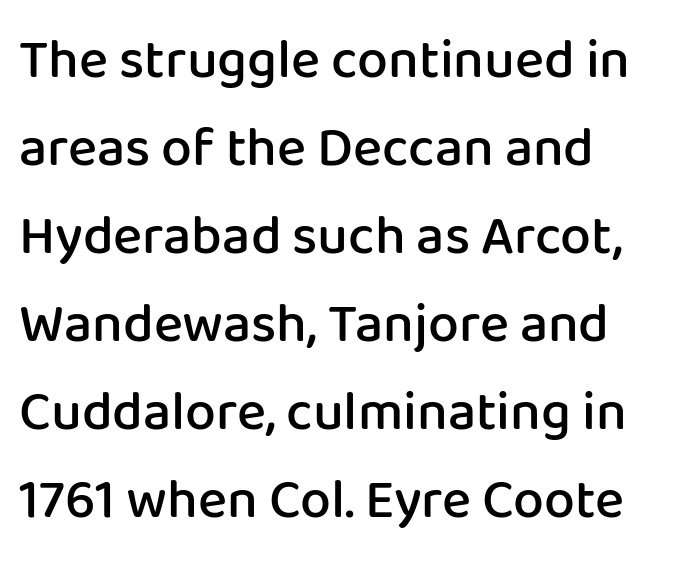
The image shows 55 px semibold sans-serif type, upright; set left-aligned, normal line spacing (1.6x), normal letter spacing, not underlined; low stroke contrast and a medium x-height.
